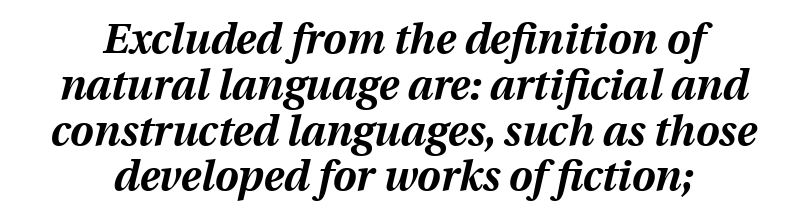
Q: Is the text bold? A: Yes.
Q: Is the text italic (slanted)? A: Yes, it leans right by about 13 degrees.
Q: Is the text underlined? A: No.
Q: How is the paragraph aligned? A: Centered.
Q: Is the spacing between letters normal or unusually wide? A: Normal.
Q: Is the spacing between lines tight, normal or loose? A: Tight.
Q: Width (condensed, normal, or wide)? A: Normal.
Q: Stroke contrast? A: Medium.
Q: x-height? A: Medium.
Q: Monospaced? A: No.
